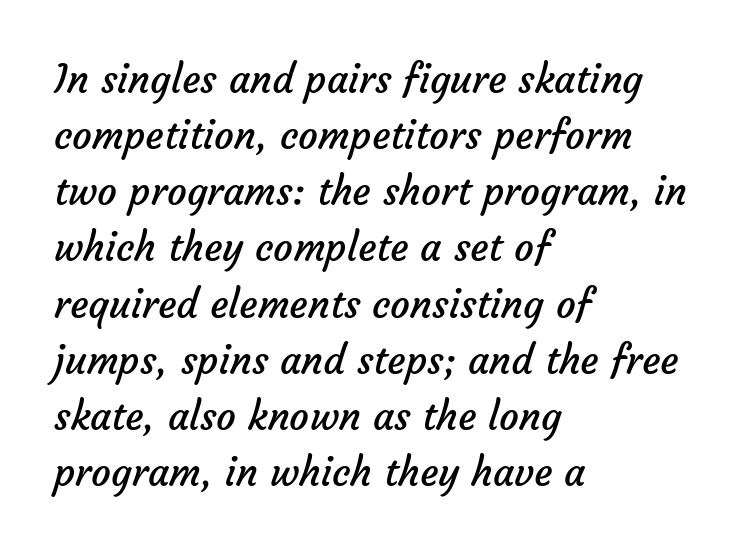
Q: Is the text bold? A: No.
Q: Is the typeface a serif or a sans-serif typeface? A: Sans-serif.
Q: Is the text underlined? A: No.
Q: How is the paragraph aligned? A: Left-aligned.
Q: Is the spacing between letters normal or unusually wide? A: Normal.
Q: Is the spacing between lines tight, normal or loose? A: Normal.
Q: Width (condensed, normal, or wide)? A: Normal.
Q: Stroke contrast? A: Low.
Q: x-height? A: Medium.
Q: Monospaced? A: No.
